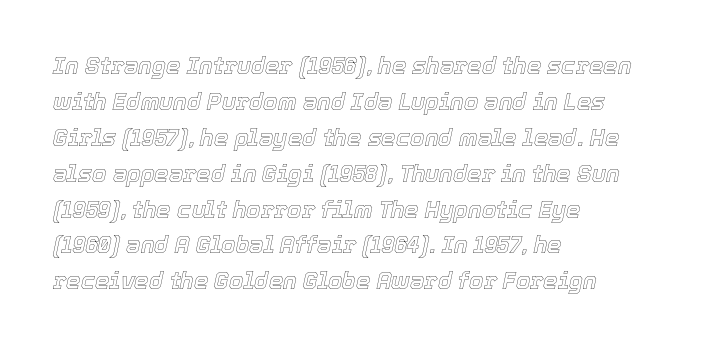
Q: Is the text italic (slanted)? A: Yes, it leans right by about 12 degrees.
Q: Is the text underlined? A: No.
Q: How is the paragraph aligned? A: Left-aligned.
Q: Is the spacing between letters normal or unusually wide? A: Normal.
Q: Is the spacing between lines tight, normal or loose? A: Normal.
